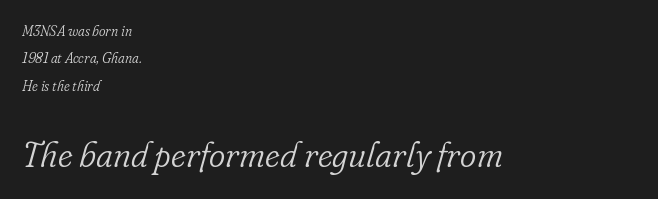
Q: Is the text bold? A: No.
Q: Is the text italic (slanted)? A: Yes, it leans right by about 16 degrees.
Q: Is the typeface a serif or a sans-serif typeface? A: Serif.
Q: Is the text underlined? A: No.
Q: How is the paragraph aligned? A: Left-aligned.
Q: Is the spacing between letters normal or unusually wide? A: Normal.
Q: Is the spacing between lines tight, normal or loose? A: Loose.
Q: Which block of text is set in a larger size, the first (top) or the second (bottom)? A: The second (bottom) one.
Q: Width (condensed, normal, or wide)? A: Normal.
Q: Stroke contrast? A: Low.
Q: x-height? A: Small.
Q: Monospaced? A: No.
